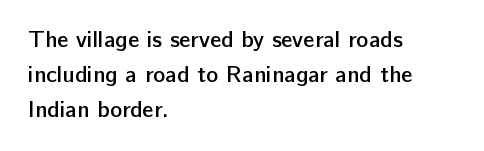
{"italic": "no", "bold": "semi", "underline": "no", "align": "left", "line_spacing": "normal", "line_spacing_ratio": 1.53, "letter_spacing": "normal", "letter_spacing_em": 0.0, "glyph_px": 23}
